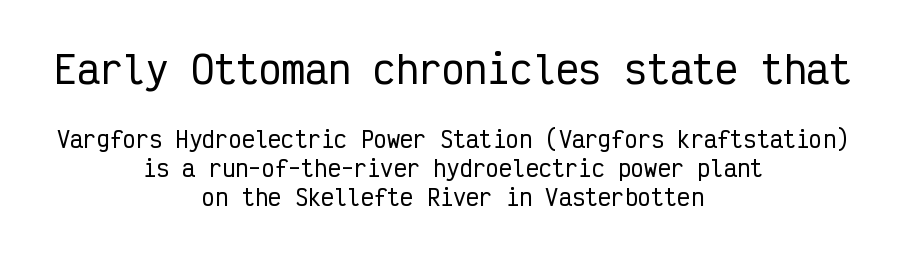
{"serif": "no", "italic": "no", "width": "condensed", "stroke_contrast": "low", "x_height": "medium", "monospaced": "yes", "underline": "no", "align": "center", "line_spacing": "normal", "line_spacing_ratio": 1.32, "letter_spacing": "normal", "letter_spacing_em": 0.0, "larger_block": "first", "size_ratio": 1.73, "glyph_px": 38}
